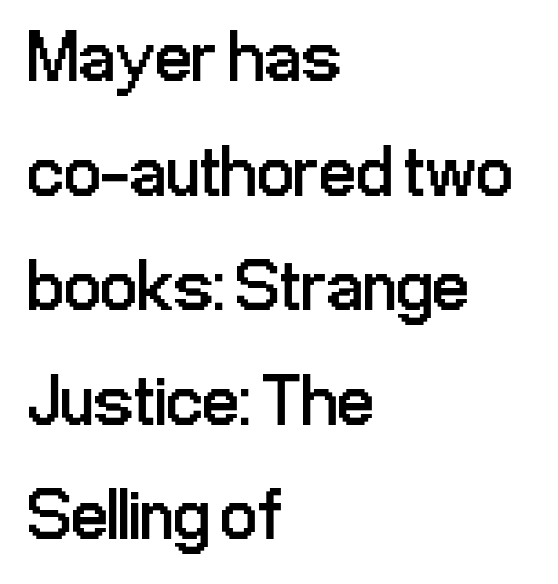
{"serif": "no", "italic": "no", "bold": "no", "weight": "regular", "width": "condensed", "stroke_contrast": "low", "x_height": "medium", "monospaced": "no", "underline": "no", "align": "left", "line_spacing": "normal", "line_spacing_ratio": 1.57, "letter_spacing": "normal", "letter_spacing_em": 0.0, "glyph_px": 73}
